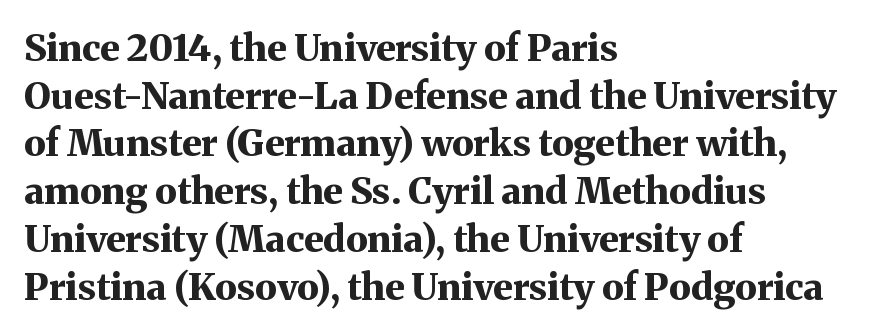
The image shows 37 px bold serif type, upright; set left-aligned, normal line spacing (1.29x), normal letter spacing, not underlined; medium stroke contrast and a medium x-height.
